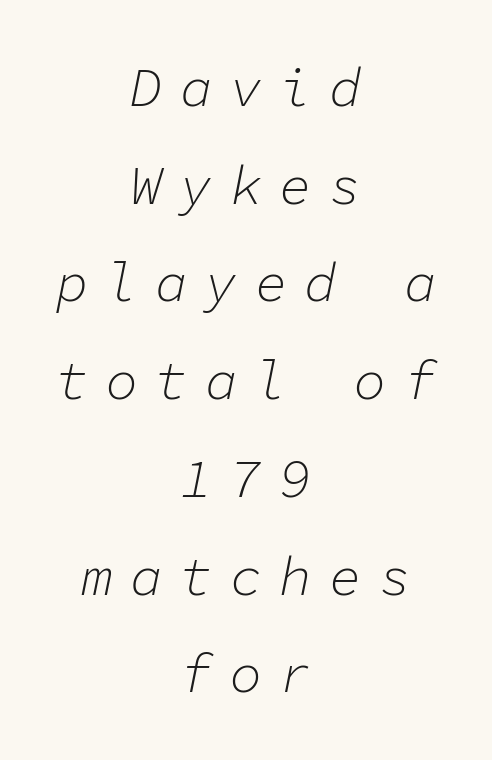
The rendering positions every line midway between the sides. Do the characters align in a grid? Yes, the font is monospaced. Is the stroke heavy? The answer is a plain regular-or-lighter. Does the lettering tilt? It does — this is italic. Descender tails drop into unmarked territory. Glyph-to-glyph distance is far greater than everyday printed text.
